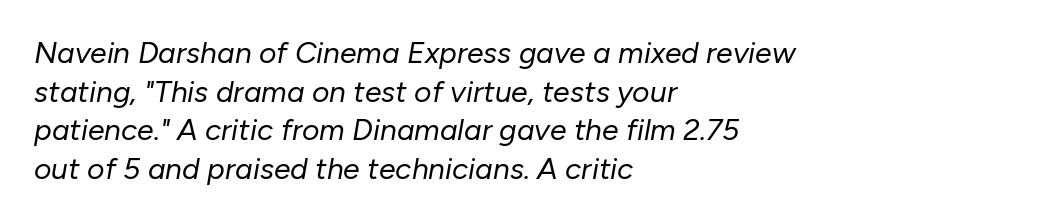
Q: Is the text bold? A: No.
Q: Is the text italic (slanted)? A: Yes, it leans right by about 10 degrees.
Q: Is the text underlined? A: No.
Q: How is the paragraph aligned? A: Left-aligned.
Q: Is the spacing between letters normal or unusually wide? A: Normal.
Q: Is the spacing between lines tight, normal or loose? A: Normal.
Q: Width (condensed, normal, or wide)? A: Normal.
Q: Stroke contrast? A: Low.
Q: x-height? A: Medium.
Q: Monospaced? A: No.
